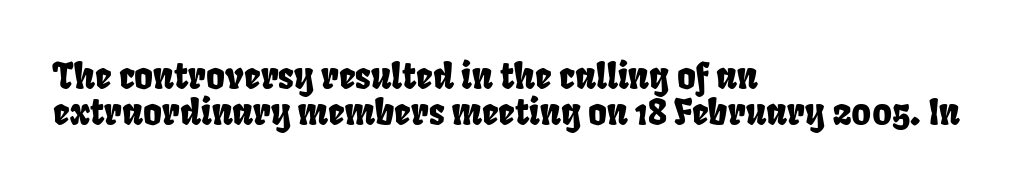
Check where the strokes stop: nothing finishes them off — pure sans. Descenders hang freely into open space. The space between consecutive lines is stingy. The letters sit at their default tracking, neither squeezed nor spread. Each letter keeps its own natural width here, so spacing adapts to shape.
